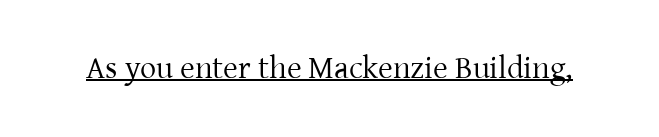
{"serif": "yes", "italic": "no", "bold": "no", "weight": "regular", "width": "normal", "stroke_contrast": "low", "x_height": "medium", "monospaced": "no", "underline": "yes", "letter_spacing": "normal", "letter_spacing_em": 0.0, "glyph_px": 32}
